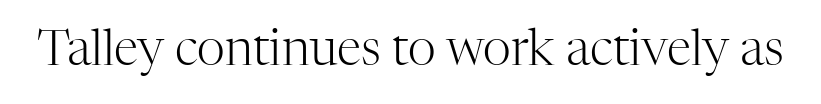
Posture: straight, roman, zero tilt. The strip under each line holds only bare page. The letters advance in unequal steps, a hallmark of proportional type. Small tapered or slab feet sit at the stroke ends, so this counts as serif. The rendering keeps characters at their native spacing. The letters look calm and open, with moderate or lighter stems.
